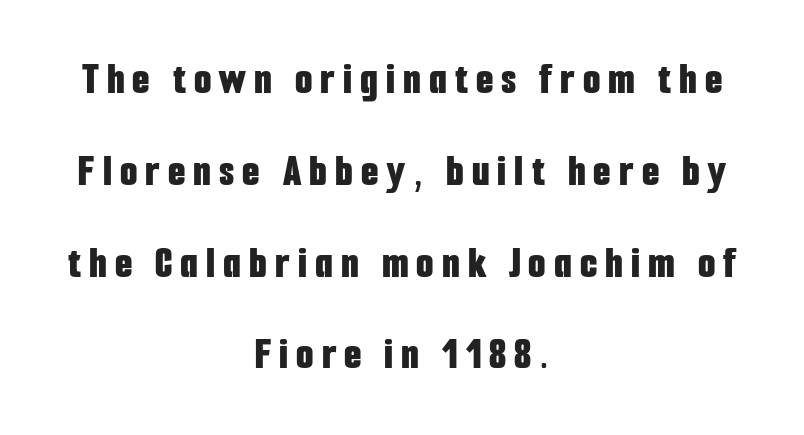
{"serif": "no", "italic": "no", "bold": "yes", "weight": "bold", "width": "condensed", "stroke_contrast": "low", "x_height": "medium", "monospaced": "no", "underline": "no", "align": "center", "line_spacing": "loose", "line_spacing_ratio": 2.04, "glyph_px": 45}
